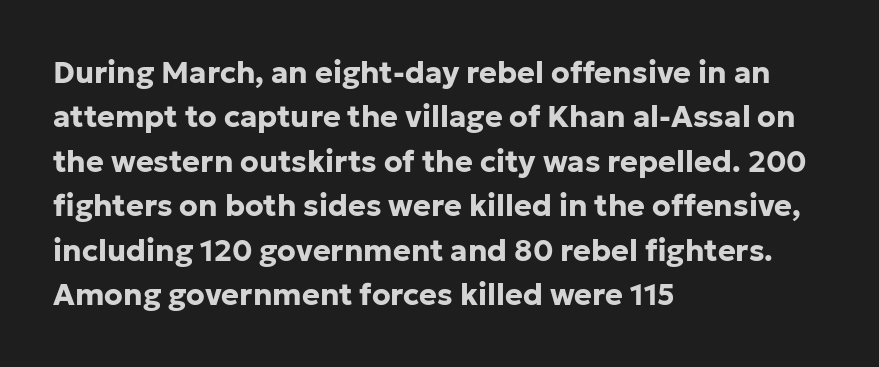
The image shows 30 px bold sans-serif type, upright; set left-aligned, normal line spacing (1.48x), normal letter spacing, not underlined; low stroke contrast and a medium x-height.
